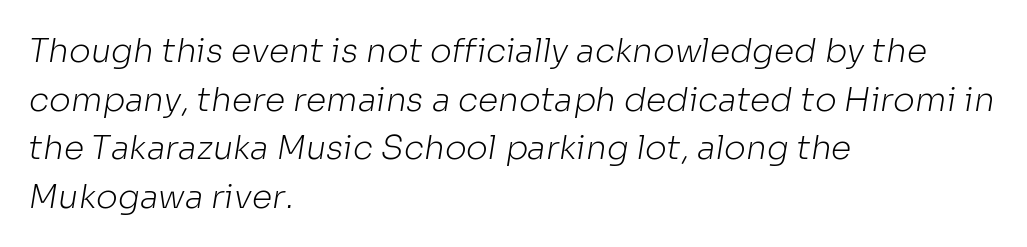
Q: Is the text bold? A: No.
Q: Is the typeface a serif or a sans-serif typeface? A: Sans-serif.
Q: Is the text underlined? A: No.
Q: How is the paragraph aligned? A: Left-aligned.
Q: Is the spacing between letters normal or unusually wide? A: Normal.
Q: Is the spacing between lines tight, normal or loose? A: Normal.
Q: Width (condensed, normal, or wide)? A: Normal.
Q: Stroke contrast? A: Low.
Q: x-height? A: Medium.
Q: Monospaced? A: No.
